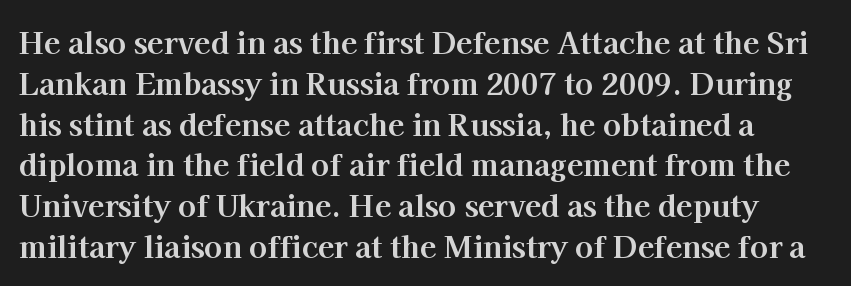
Q: Is the text bold? A: Yes.
Q: Is the text italic (slanted)? A: No, it is upright.
Q: Is the typeface a serif or a sans-serif typeface? A: Serif.
Q: Is the text underlined? A: No.
Q: Is the spacing between letters normal or unusually wide? A: Normal.
Q: Is the spacing between lines tight, normal or loose? A: Normal.
Q: Width (condensed, normal, or wide)? A: Normal.
Q: Stroke contrast? A: High.
Q: x-height? A: Medium.
Q: Monospaced? A: No.
